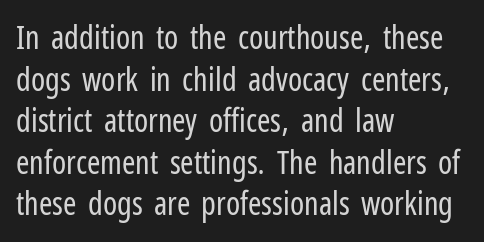
{"serif": "no", "italic": "no", "bold": "no", "weight": "regular", "width": "condensed", "stroke_contrast": "low", "x_height": "medium", "monospaced": "no", "underline": "no", "align": "left", "line_spacing": "normal", "line_spacing_ratio": 1.3, "letter_spacing": "normal", "letter_spacing_em": 0.0, "glyph_px": 32}
